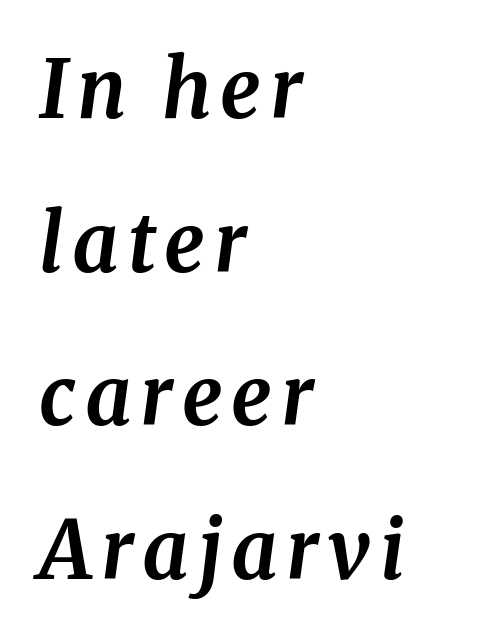
Q: Is the text bold? A: Yes.
Q: Is the text italic (slanted)? A: Yes, it leans right by about 8 degrees.
Q: Is the typeface a serif or a sans-serif typeface? A: Serif.
Q: Is the text underlined? A: No.
Q: How is the paragraph aligned? A: Left-aligned.
Q: Is the spacing between lines tight, normal or loose? A: Loose.
Q: Width (condensed, normal, or wide)? A: Normal.
Q: Stroke contrast? A: Medium.
Q: x-height? A: Medium.
Q: Monospaced? A: No.
